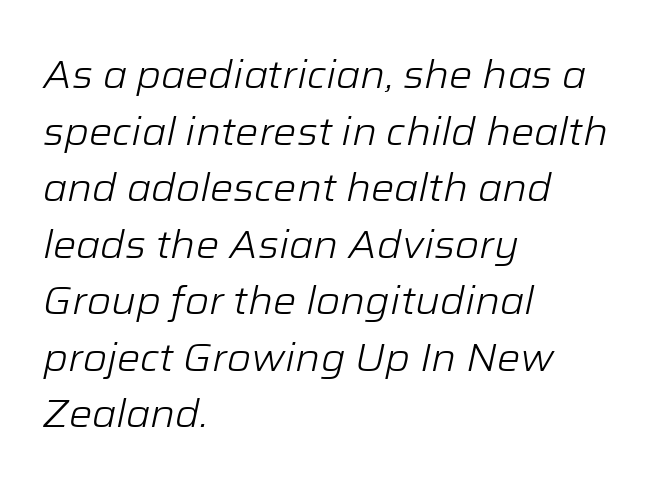
Each letter keeps its own natural width here, so spacing adapts to shape. Italic? Definitely — the glyphs are oblique. Here the glyphs are tracked normally, forming tight word shapes. Nobody drew a line under any word here. The block of text has a typical density, with ordinary space between rows.
